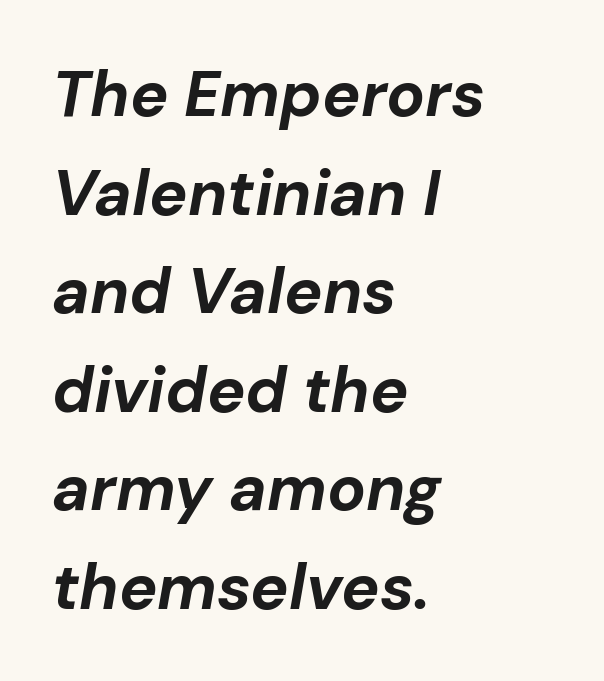
The image shows 64 px bold type, italic (leaning right); set left-aligned, normal line spacing (1.54x), normal letter spacing, not underlined; low stroke contrast and a medium x-height.
